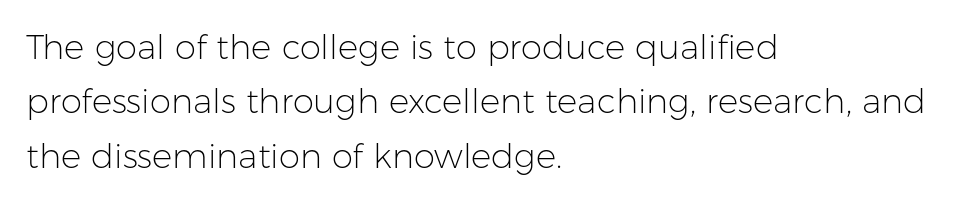
Q: Is the text bold? A: No.
Q: Is the text italic (slanted)? A: No, it is upright.
Q: Is the typeface a serif or a sans-serif typeface? A: Sans-serif.
Q: Is the text underlined? A: No.
Q: How is the paragraph aligned? A: Left-aligned.
Q: Is the spacing between letters normal or unusually wide? A: Normal.
Q: Is the spacing between lines tight, normal or loose? A: Normal.
Q: Width (condensed, normal, or wide)? A: Normal.
Q: Stroke contrast? A: Low.
Q: x-height? A: Medium.
Q: Monospaced? A: No.
